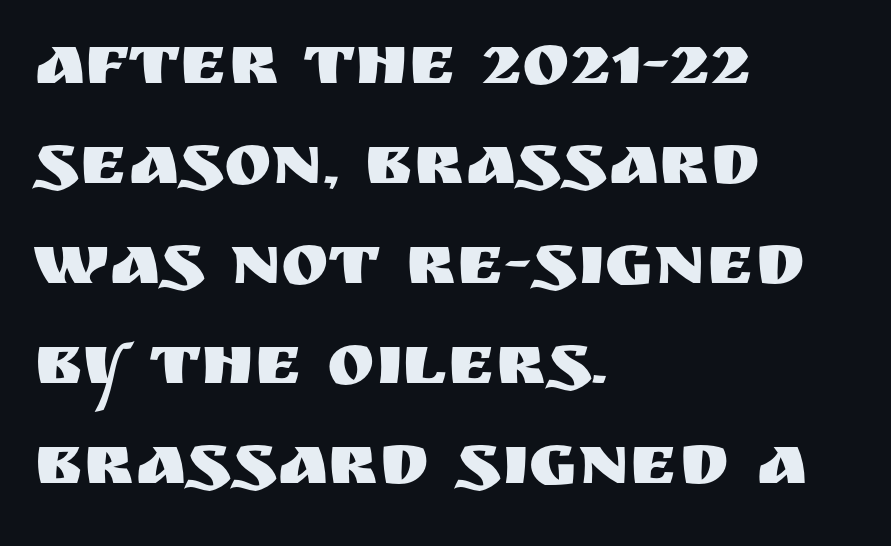
The image shows 72 px sans-serif type, upright; set left-aligned, normal line spacing (1.39x), normal letter spacing, not underlined; medium stroke contrast and a large x-height.
